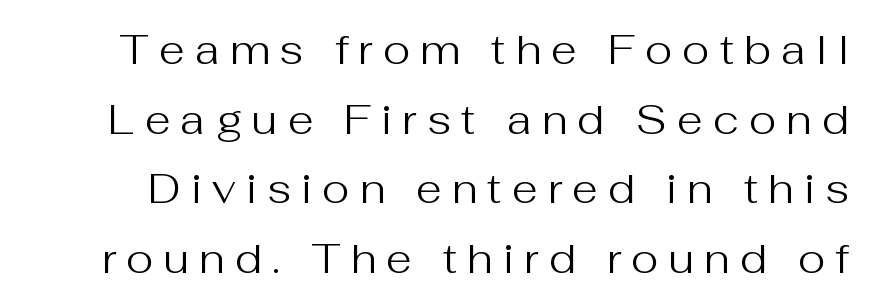
{"serif": "no", "italic": "no", "bold": "no", "weight": "regular", "width": "normal", "stroke_contrast": "medium", "x_height": "medium", "monospaced": "no", "underline": "no", "line_spacing": "normal", "line_spacing_ratio": 1.66, "letter_spacing": "wide", "letter_spacing_em": 0.24, "glyph_px": 42}
